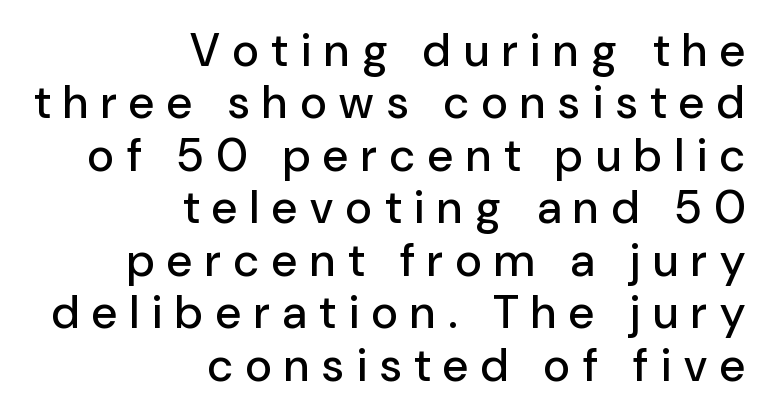
Horizontally, the lines are justified to the trailing edge only. Words float on clear page, feet unadorned. Spacing verdict: proportional, widths tailored to each character. Each letter's strokes conclude bluntly, with no projecting serifs. Here the glyphs are tracked loosely, breaking word shapes into spaced letters. You could barely slide anything between these rows.
